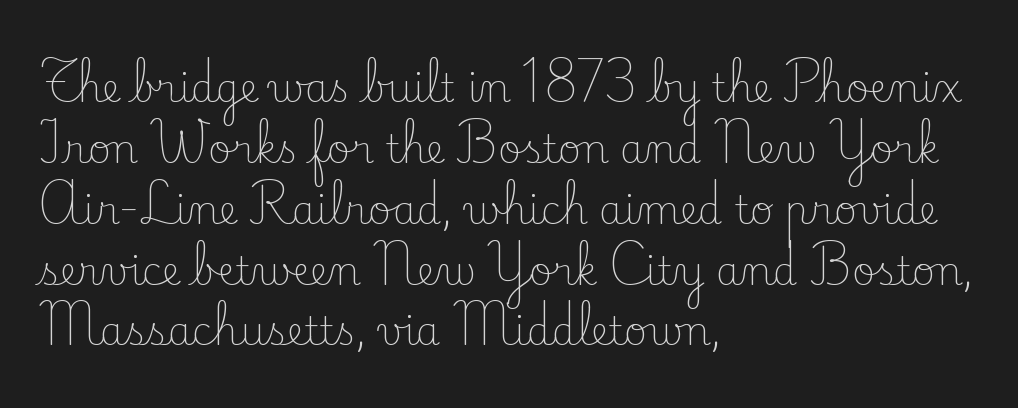
Vertical stems look standard width or narrower in stroke. Regarding leading, the lines here are spaced in the standard way. Examine the stroke ends and you'll spot serifs. Inter-character spacing is left at the font's built-in metrics.
